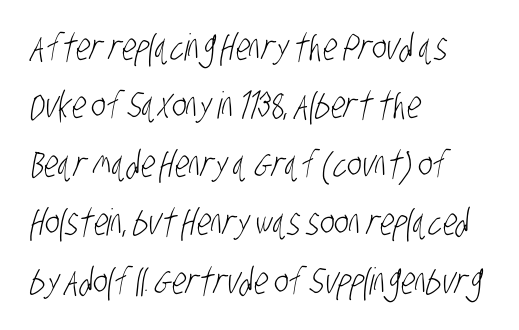
Font category for this specimen: sans-serif. Here the designer chose a conventional face with non-uniform glyph widths. Stems and bowls with no extra thickness — not bold. Glyph-to-glyph distance matches everyday printed text.
